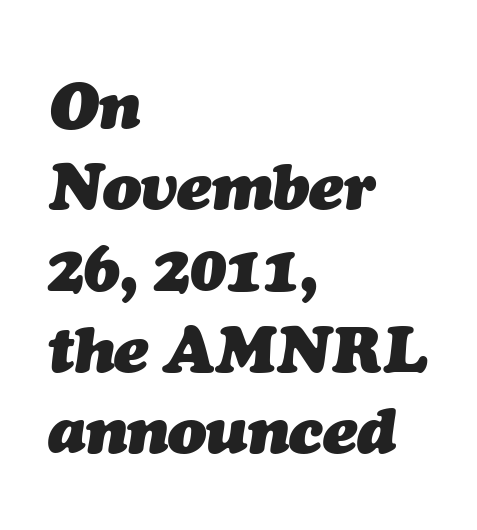
The image shows 64 px heavy type, italic (leaning right); set left-aligned, normal line spacing (1.27x), normal letter spacing, not underlined; medium stroke contrast and a medium x-height.
